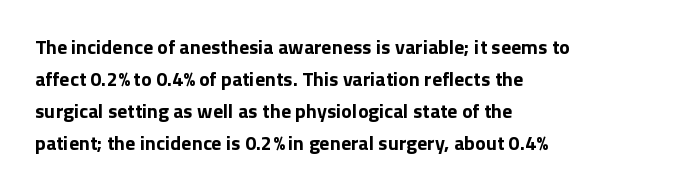
The passage shown is emphatically bold. Clear beneath every line of the passage. Characters remain perfectly vertical along every line. These lines sit exactly where default settings would place them. The horizontal fit of the characters is conventional and even. Each line starts at the same left margin while the right side varies.
